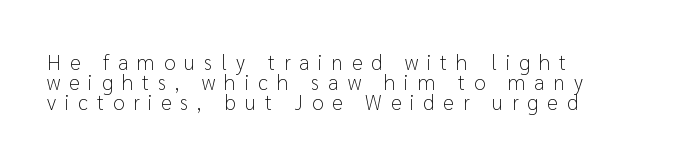
The image shows 21 px text type, upright; set left-aligned, tight line spacing (0.96x), unusually wide letter spacing (+0.42 em), not underlined.
